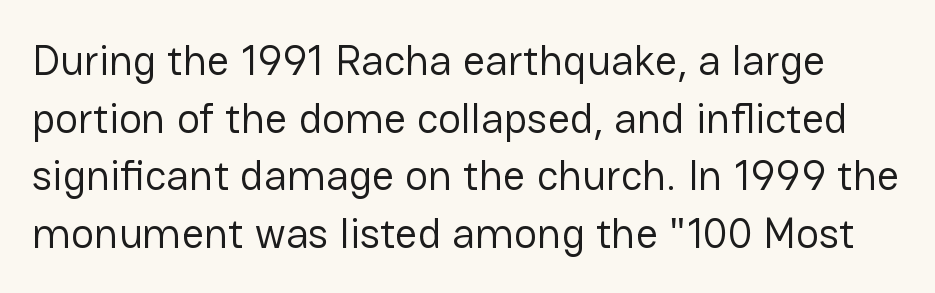
The image shows 43 px regular-weight sans-serif type, upright; set normal line spacing (1.34x), normal letter spacing, not underlined; low stroke contrast and a medium x-height.
